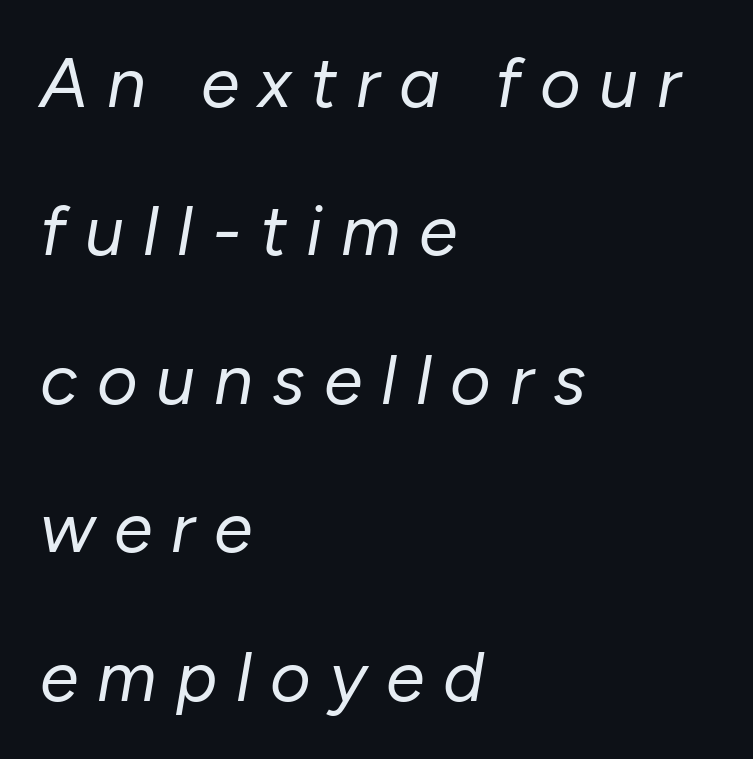
The image shows 70 px regular-weight type, italic (leaning right); set left-aligned, loose line spacing (2.12x), unusually wide letter spacing (+0.27 em), not underlined; low stroke contrast and a medium x-height.
